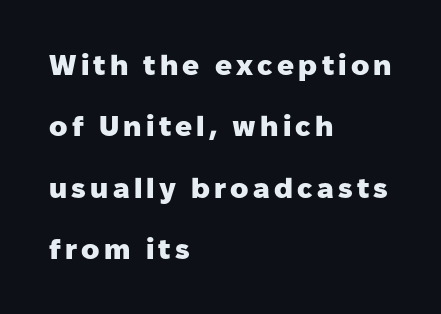
The passage shown is not underscored anywhere. Unlike a traditional serif, this face leaves its strokes unadorned. Caption: bold face, heavy strokes. Teacher's note: observe the even left margin — that is flush-left alignment.
